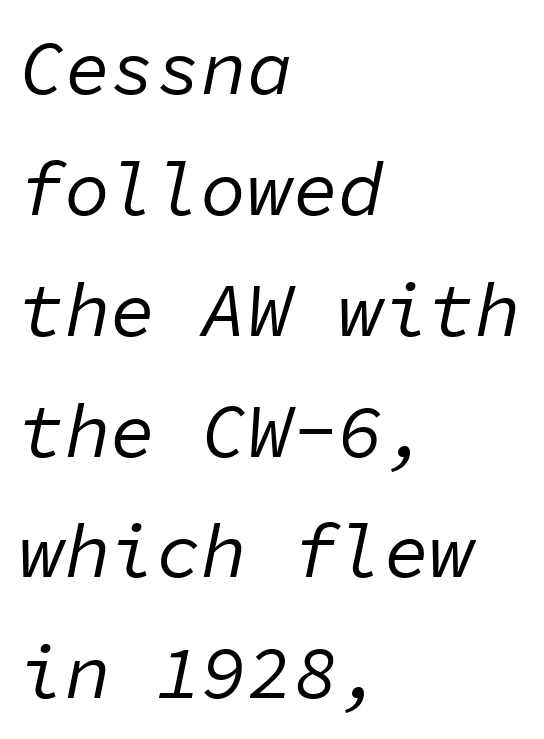
{"italic": "yes", "lean": "right", "slant_degrees": 11, "bold": "no", "weight": "regular", "width": "normal", "stroke_contrast": "low", "x_height": "medium", "monospaced": "yes", "underline": "no", "align": "left", "line_spacing": "normal", "line_spacing_ratio": 1.59, "letter_spacing": "normal", "letter_spacing_em": 0.0, "glyph_px": 76}
